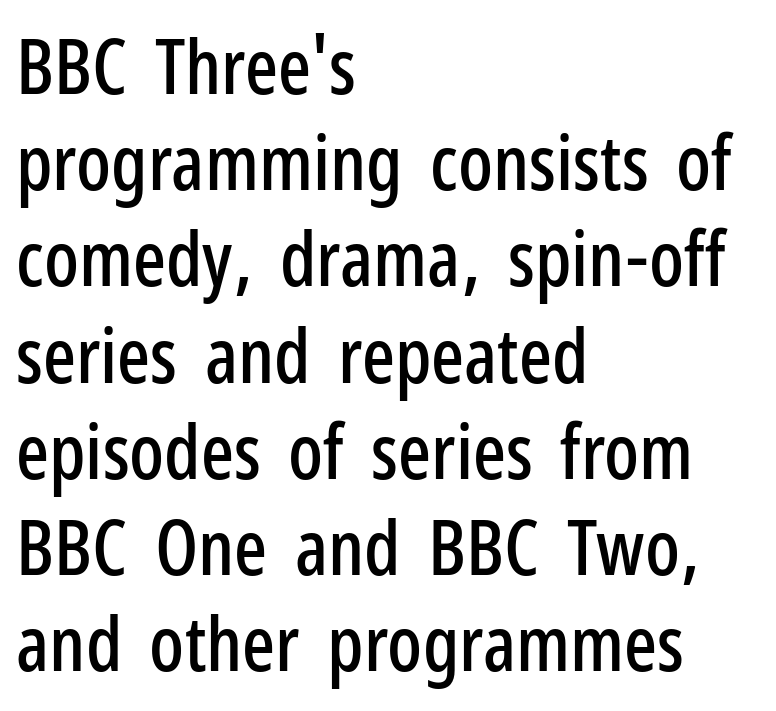
The image shows 77 px condensed sans-serif type, upright; set left-aligned, normal line spacing (1.25x), normal letter spacing, not underlined; low stroke contrast and a medium x-height.
